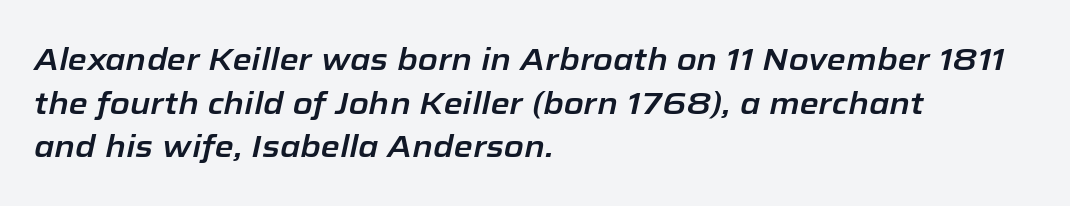
{"italic": "yes", "lean": "right", "slant_degrees": 12, "width": "normal", "stroke_contrast": "low", "x_height": "medium", "monospaced": "no", "underline": "no", "align": "left", "line_spacing": "normal", "line_spacing_ratio": 1.41, "letter_spacing": "normal", "letter_spacing_em": 0.0, "glyph_px": 31}
